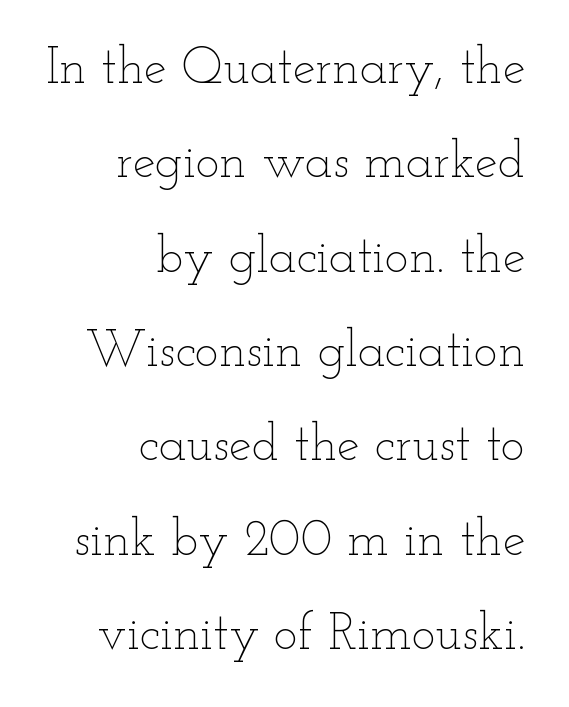
{"italic": "no", "bold": "no", "weight": "thin", "width": "wide", "stroke_contrast": "low", "x_height": "small", "monospaced": "no", "underline": "no", "align": "right", "line_spacing_ratio": 1.85, "letter_spacing": "normal", "letter_spacing_em": 0.0, "glyph_px": 51}
